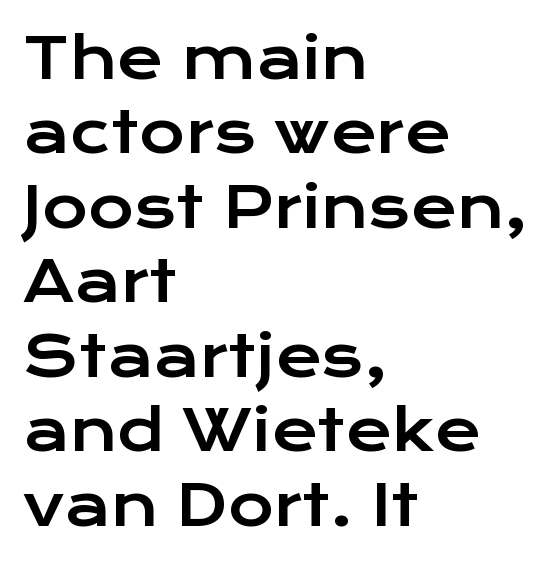
Q: Is the text italic (slanted)? A: No, it is upright.
Q: Is the typeface a serif or a sans-serif typeface? A: Sans-serif.
Q: Is the text underlined? A: No.
Q: How is the paragraph aligned? A: Left-aligned.
Q: Is the spacing between letters normal or unusually wide? A: Normal.
Q: Is the spacing between lines tight, normal or loose? A: Normal.
Q: Width (condensed, normal, or wide)? A: Wide.
Q: Stroke contrast? A: Low.
Q: x-height? A: Medium.
Q: Monospaced? A: No.
